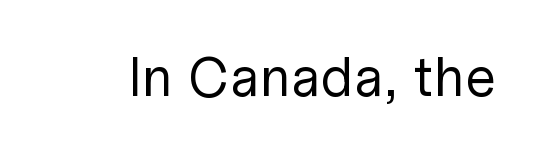
Q: Is the text bold? A: No.
Q: Is the text italic (slanted)? A: No, it is upright.
Q: Is the typeface a serif or a sans-serif typeface? A: Sans-serif.
Q: Is the text underlined? A: No.
Q: Is the spacing between letters normal or unusually wide? A: Normal.
Q: Width (condensed, normal, or wide)? A: Normal.
Q: Stroke contrast? A: Low.
Q: x-height? A: Medium.
Q: Monospaced? A: No.
